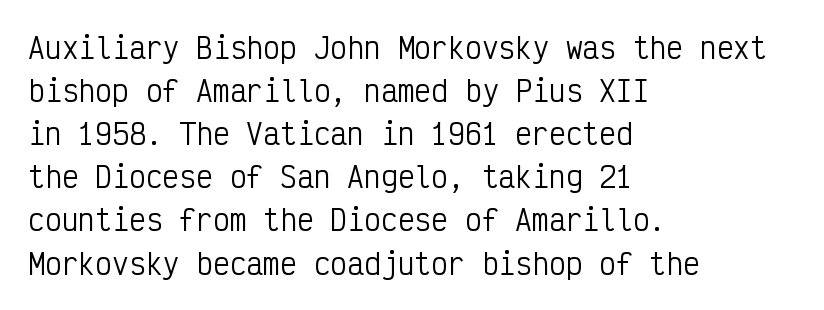
Q: Is the text bold? A: No.
Q: Is the text italic (slanted)? A: No, it is upright.
Q: Is the typeface a serif or a sans-serif typeface? A: Sans-serif.
Q: Is the text underlined? A: No.
Q: How is the paragraph aligned? A: Left-aligned.
Q: Is the spacing between letters normal or unusually wide? A: Normal.
Q: Is the spacing between lines tight, normal or loose? A: Normal.
Q: Width (condensed, normal, or wide)? A: Condensed.
Q: Stroke contrast? A: Low.
Q: x-height? A: Medium.
Q: Monospaced? A: Yes.
